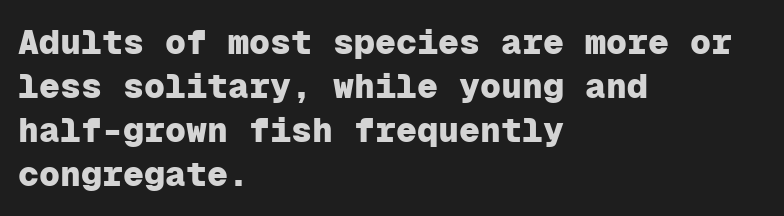
The words here are not underlined. How heavy is the stroke? Heavy — this is a bold. The face used here is a sans, in the tradition of grotesques and geometrics. Think of a typewriter: that constant character pitch is what you see here. This block has exactly the height ordinary leading produces. Compared with a centered layout, this one pins lines to the left instead.
